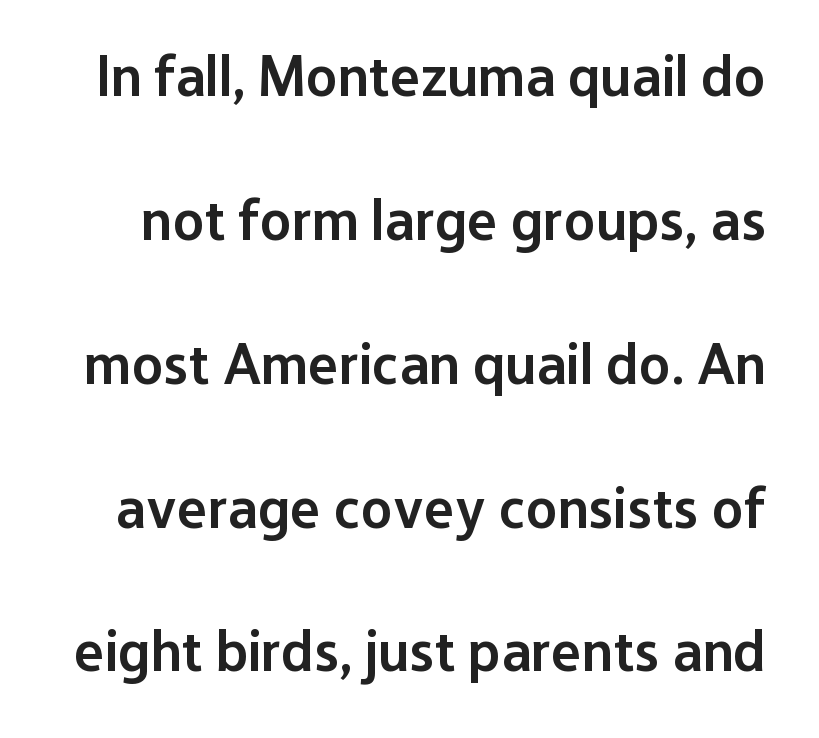
Q: Is the text bold? A: Semi-bold.
Q: Is the text italic (slanted)? A: No, it is upright.
Q: Is the typeface a serif or a sans-serif typeface? A: Sans-serif.
Q: Is the text underlined? A: No.
Q: Is the spacing between letters normal or unusually wide? A: Normal.
Q: Is the spacing between lines tight, normal or loose? A: Loose.
Q: Width (condensed, normal, or wide)? A: Normal.
Q: Stroke contrast? A: Low.
Q: x-height? A: Medium.
Q: Monospaced? A: No.
